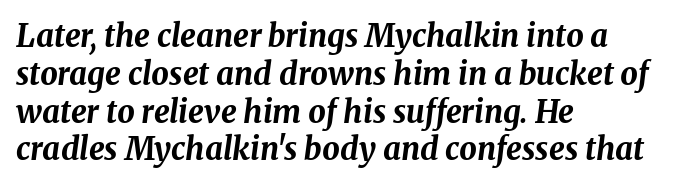
Q: Is the text bold? A: Yes.
Q: Is the text italic (slanted)? A: Yes, it leans right by about 8 degrees.
Q: Is the text underlined? A: No.
Q: How is the paragraph aligned? A: Left-aligned.
Q: Is the spacing between letters normal or unusually wide? A: Normal.
Q: Width (condensed, normal, or wide)? A: Normal.
Q: Stroke contrast? A: Medium.
Q: x-height? A: Medium.
Q: Monospaced? A: No.
